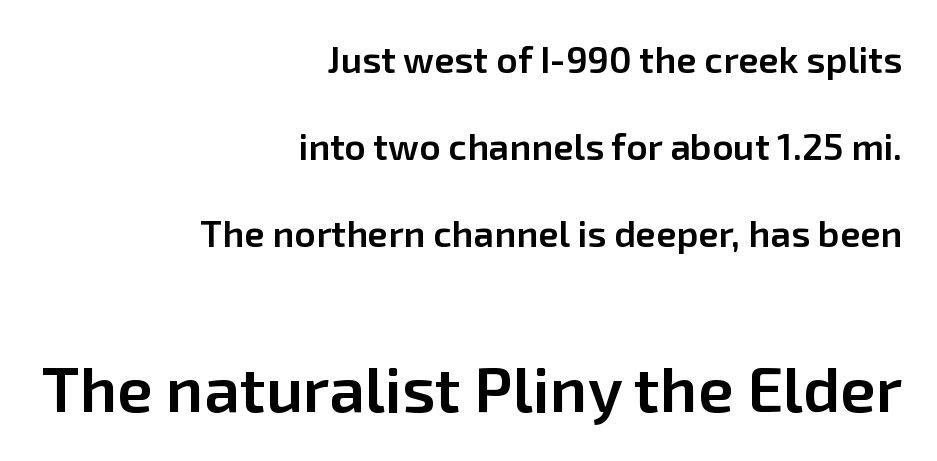
Q: Is the text bold? A: Semi-bold.
Q: Is the text italic (slanted)? A: No, it is upright.
Q: Is the typeface a serif or a sans-serif typeface? A: Sans-serif.
Q: Is the text underlined? A: No.
Q: How is the paragraph aligned? A: Right-aligned.
Q: Is the spacing between letters normal or unusually wide? A: Normal.
Q: Is the spacing between lines tight, normal or loose? A: Loose.
Q: Which block of text is set in a larger size, the first (top) or the second (bottom)? A: The second (bottom) one.
Q: Width (condensed, normal, or wide)? A: Normal.
Q: Stroke contrast? A: Low.
Q: x-height? A: Medium.
Q: Monospaced? A: No.
